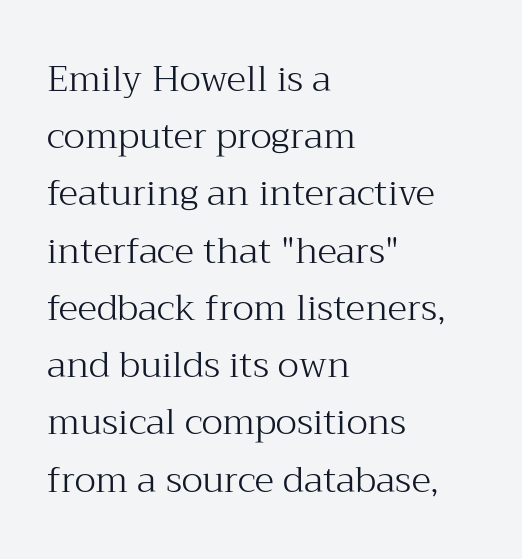
Q: Is the text bold? A: No.
Q: Is the text italic (slanted)? A: No, it is upright.
Q: Is the typeface a serif or a sans-serif typeface? A: Serif.
Q: Is the text underlined? A: No.
Q: How is the paragraph aligned? A: Left-aligned.
Q: Is the spacing between letters normal or unusually wide? A: Normal.
Q: Is the spacing between lines tight, normal or loose? A: Normal.
Q: Width (condensed, normal, or wide)? A: Normal.
Q: Stroke contrast? A: Medium.
Q: x-height? A: Medium.
Q: Monospaced? A: No.
